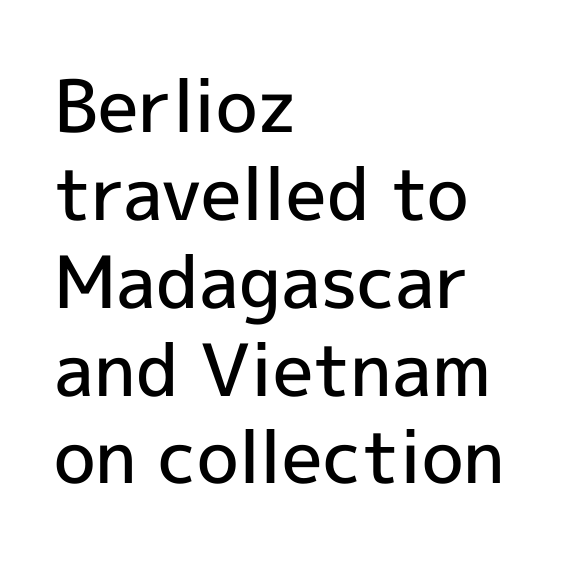
The image shows 72 px semibold sans-serif type, upright; set left-aligned, line spacing 1.22x, normal letter spacing, not underlined; a medium x-height.
